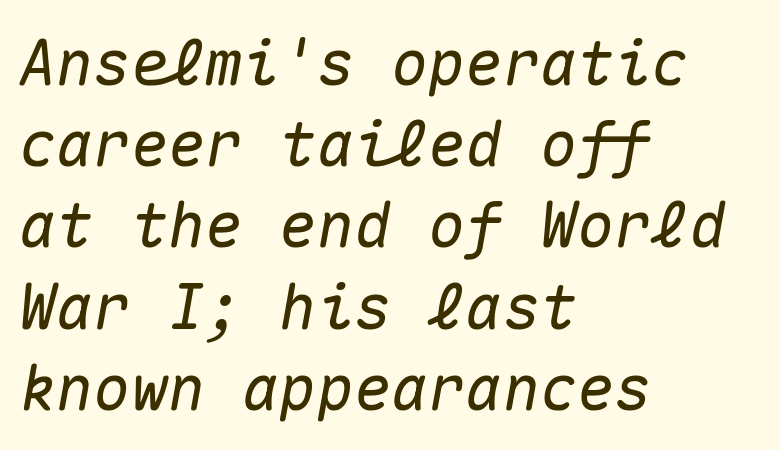
Q: Is the text italic (slanted)? A: Yes, it leans right by about 10 degrees.
Q: Is the text underlined? A: No.
Q: How is the paragraph aligned? A: Left-aligned.
Q: Is the spacing between letters normal or unusually wide? A: Normal.
Q: Is the spacing between lines tight, normal or loose? A: Normal.
Q: Width (condensed, normal, or wide)? A: Normal.
Q: Stroke contrast? A: Medium.
Q: x-height? A: Medium.
Q: Monospaced? A: Yes.
